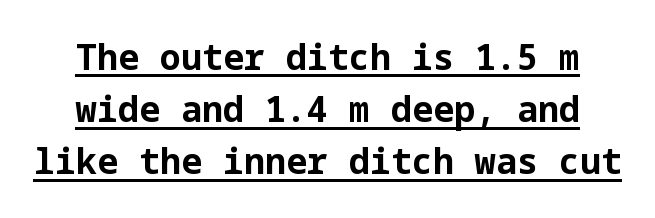
Vertical spacing — default. Honestly, the letter spacing is just normal — you wouldn't notice it. Characters remain perfectly vertical along every line. Stroke terminals: plain, sans-serif. What decoration does the sample have? An underline. Its strokes are broad and dark, the hallmark of bold type.
